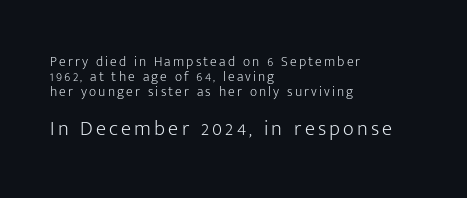
Q: Is the text bold? A: No.
Q: Is the text italic (slanted)? A: No, it is upright.
Q: Is the text underlined? A: No.
Q: How is the paragraph aligned? A: Left-aligned.
Q: Is the spacing between lines tight, normal or loose? A: Tight.
Q: Which block of text is set in a larger size, the first (top) or the second (bottom)? A: The second (bottom) one.
